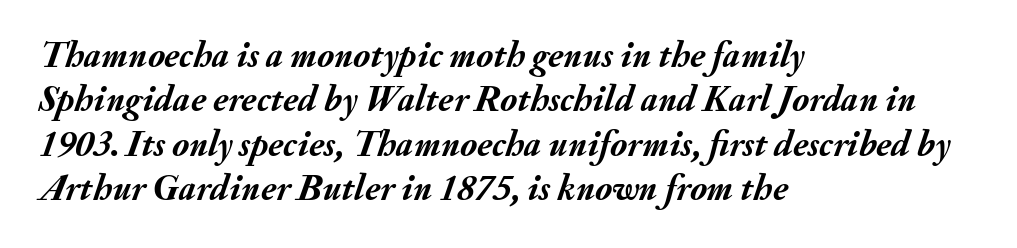
Does the lettering tilt? It does — this is italic. Each letter keeps its own natural width here, so spacing adapts to shape. In terms of letterspacing, this is plain default setting. Is the type bold? Yes — the strokes are clearly thick and heavy. A classic flush-left, rag-right setting is used for this passage.
